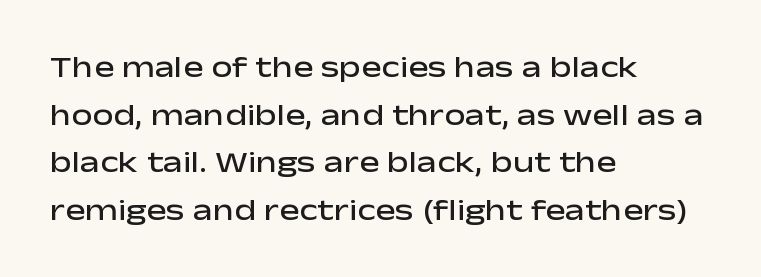
Q: Is the text bold? A: Semi-bold.
Q: Is the text italic (slanted)? A: No, it is upright.
Q: Is the typeface a serif or a sans-serif typeface? A: Sans-serif.
Q: Is the text underlined? A: No.
Q: How is the paragraph aligned? A: Left-aligned.
Q: Is the spacing between letters normal or unusually wide? A: Normal.
Q: Is the spacing between lines tight, normal or loose? A: Normal.
Q: Width (condensed, normal, or wide)? A: Wide.
Q: Stroke contrast? A: Low.
Q: x-height? A: Medium.
Q: Monospaced? A: No.
